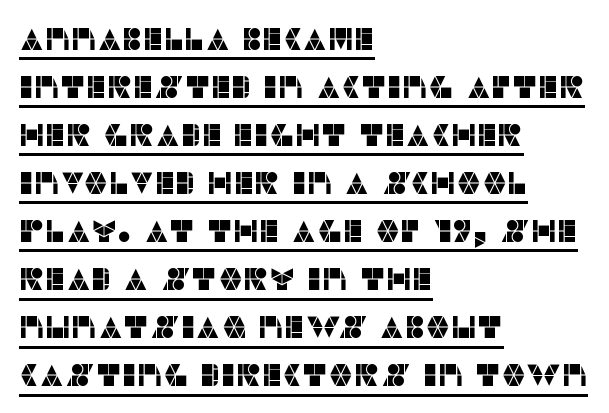
{"serif": "no", "italic": "no", "width": "normal", "stroke_contrast": "low", "x_height": "large", "monospaced": "no", "underline": "yes", "align": "left", "line_spacing": "normal", "line_spacing_ratio": 1.55, "letter_spacing": "normal", "letter_spacing_em": 0.0, "glyph_px": 31}
